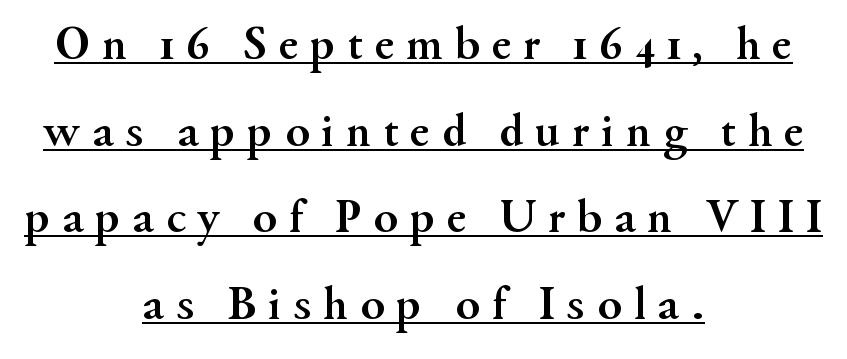
The sample's only ornament is a line tracing under the words. Summary of weight: heavy, a full bold. Each word looks stretched out because of the extra space between its letters. Proportional: the letters do not fall into vertical columns.
